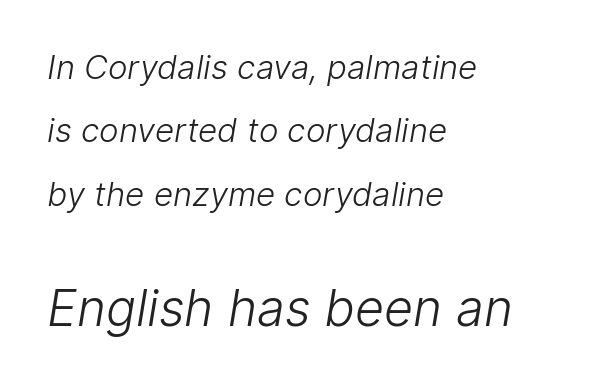
Q: Is the text bold? A: No.
Q: Is the typeface a serif or a sans-serif typeface? A: Sans-serif.
Q: Is the text underlined? A: No.
Q: How is the paragraph aligned? A: Left-aligned.
Q: Is the spacing between letters normal or unusually wide? A: Normal.
Q: Is the spacing between lines tight, normal or loose? A: Loose.
Q: Which block of text is set in a larger size, the first (top) or the second (bottom)? A: The second (bottom) one.
Q: Width (condensed, normal, or wide)? A: Normal.
Q: Stroke contrast? A: Low.
Q: x-height? A: Medium.
Q: Monospaced? A: No.
